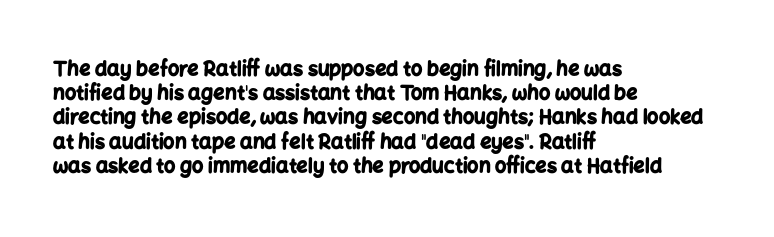
{"italic": "no", "bold": "yes", "underline": "no", "align": "left", "line_spacing_ratio": 1.21, "letter_spacing": "normal", "letter_spacing_em": 0.0, "glyph_px": 20}
